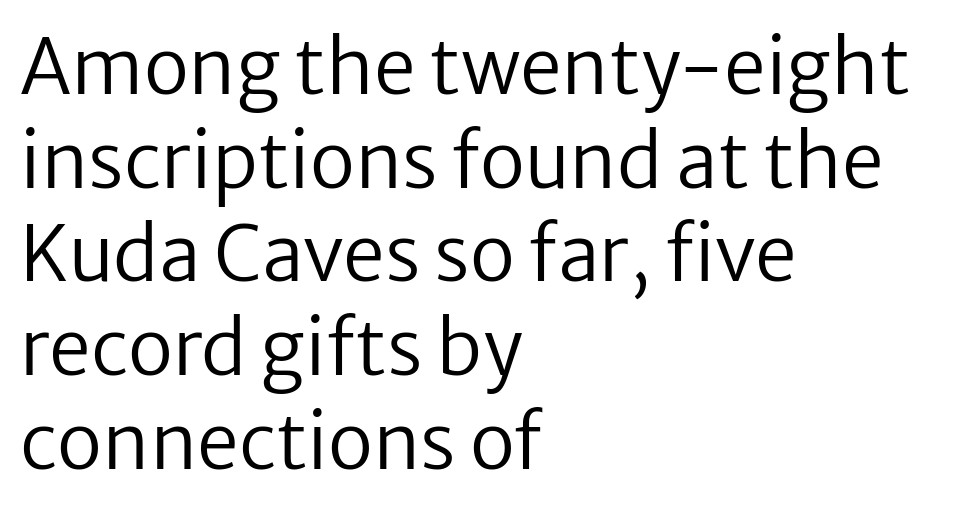
Q: Is the text bold? A: No.
Q: Is the text italic (slanted)? A: No, it is upright.
Q: Is the typeface a serif or a sans-serif typeface? A: Sans-serif.
Q: Is the text underlined? A: No.
Q: How is the paragraph aligned? A: Left-aligned.
Q: Is the spacing between letters normal or unusually wide? A: Normal.
Q: Is the spacing between lines tight, normal or loose? A: Normal.
Q: Width (condensed, normal, or wide)? A: Normal.
Q: Stroke contrast? A: Low.
Q: x-height? A: Medium.
Q: Monospaced? A: No.
